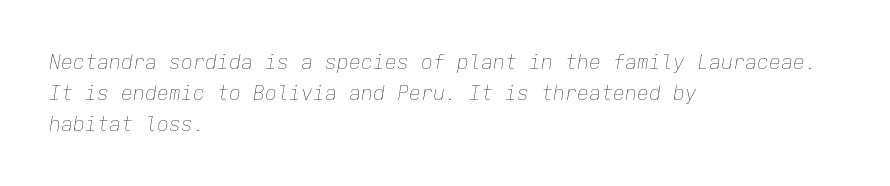
The image shows 20 px text type, italic (leaning right); set left-aligned, normal line spacing (1.54x), normal letter spacing, not underlined.
